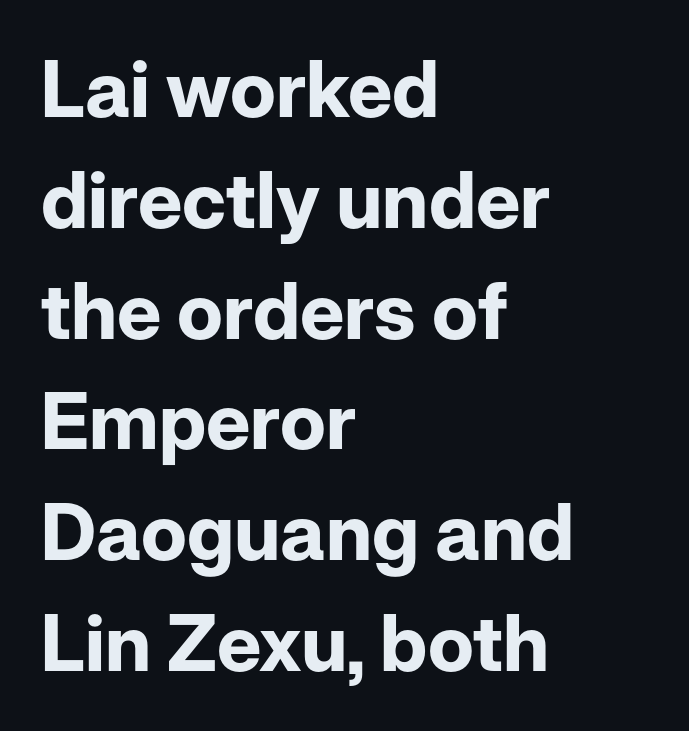
The image shows 78 px bold sans-serif type, upright; set left-aligned, normal line spacing (1.42x), normal letter spacing, not underlined; low stroke contrast and a medium x-height.
